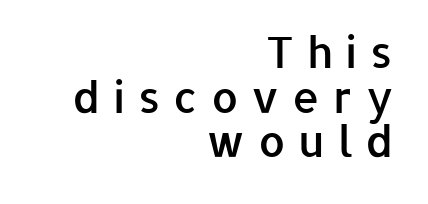
Q: Is the text bold? A: Semi-bold.
Q: Is the text italic (slanted)? A: No, it is upright.
Q: Is the typeface a serif or a sans-serif typeface? A: Sans-serif.
Q: Is the text underlined? A: No.
Q: How is the paragraph aligned? A: Right-aligned.
Q: Is the spacing between letters normal or unusually wide? A: Unusually wide.
Q: Is the spacing between lines tight, normal or loose? A: Tight.
Q: Width (condensed, normal, or wide)? A: Normal.
Q: Stroke contrast? A: Low.
Q: x-height? A: Medium.
Q: Monospaced? A: No.
